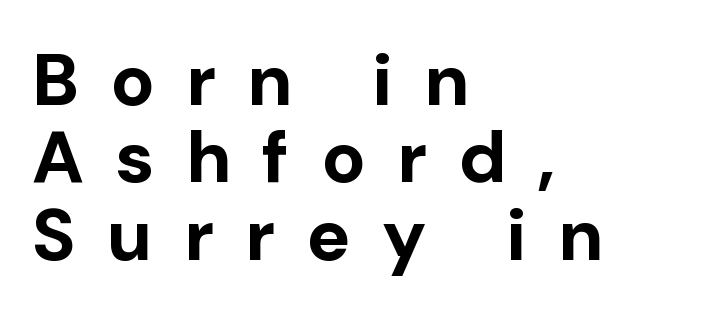
The typesetting leans heavy: a genuine bold. Look at the bottom of the vertical strokes: they stop flat, with no serifs. Check the space under the baseline: it is left empty. Leading is clearly below the norm, producing a dense column. If you drew a line through each stem, it would be perfectly vertical.
